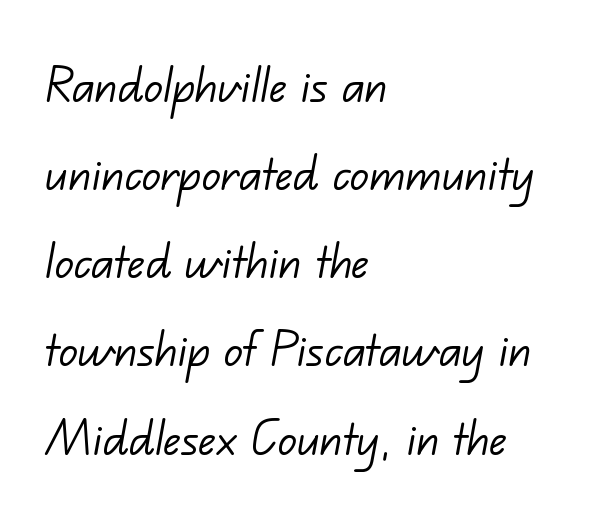
Q: Is the text bold? A: No.
Q: Is the typeface a serif or a sans-serif typeface? A: Sans-serif.
Q: Is the text underlined? A: No.
Q: How is the paragraph aligned? A: Left-aligned.
Q: Is the spacing between letters normal or unusually wide? A: Normal.
Q: Is the spacing between lines tight, normal or loose? A: Normal.
Q: Width (condensed, normal, or wide)? A: Normal.
Q: Stroke contrast? A: Low.
Q: x-height? A: Small.
Q: Monospaced? A: No.
